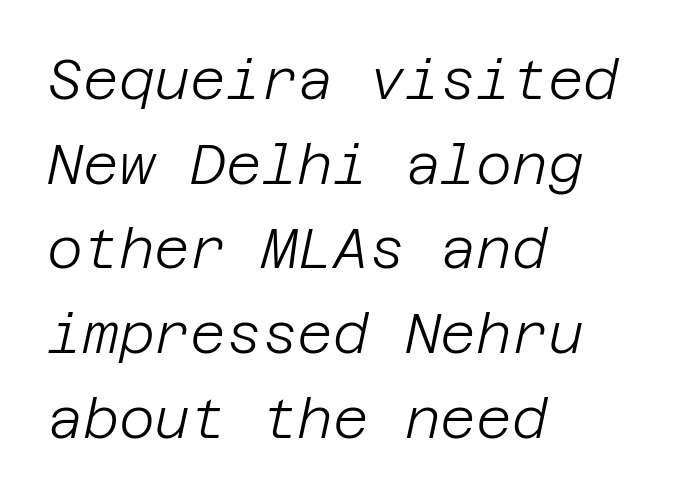
{"italic": "yes", "lean": "right", "slant_degrees": 12, "bold": "no", "weight": "light", "width": "normal", "stroke_contrast": "low", "x_height": "large", "underline": "no", "align": "left", "line_spacing": "normal", "line_spacing_ratio": 1.54, "letter_spacing": "normal", "letter_spacing_em": 0.0, "glyph_px": 55}
